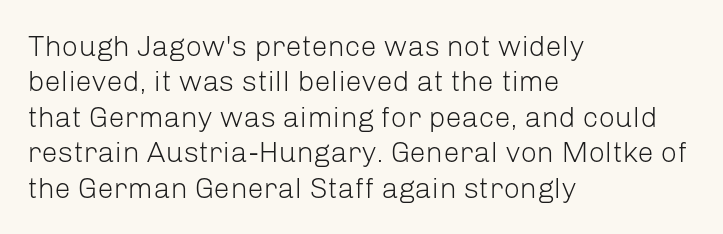
{"serif": "no", "italic": "no", "bold": "no", "weight": "light", "width": "normal", "stroke_contrast": "low", "x_height": "medium", "monospaced": "no", "underline": "no", "align": "left", "line_spacing_ratio": 1.22, "letter_spacing": "normal", "letter_spacing_em": 0.0, "glyph_px": 29}
